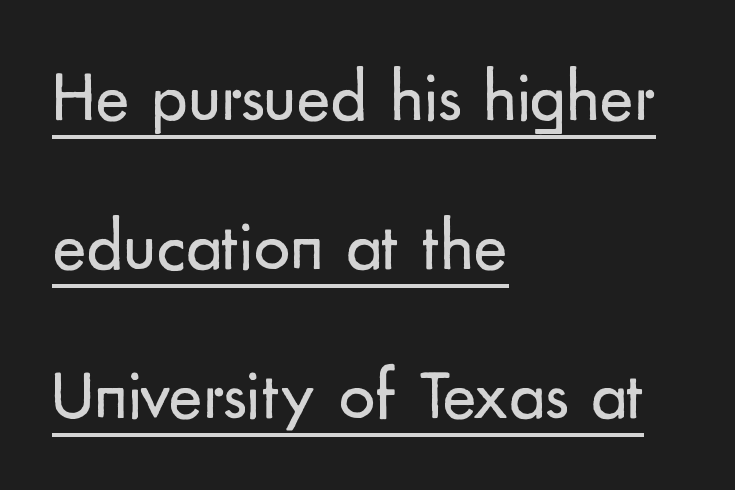
The image shows 72 px regular-weight sans-serif type, upright; set left-aligned, loose line spacing (2.07x), normal letter spacing, underlined; low stroke contrast and a small x-height.
